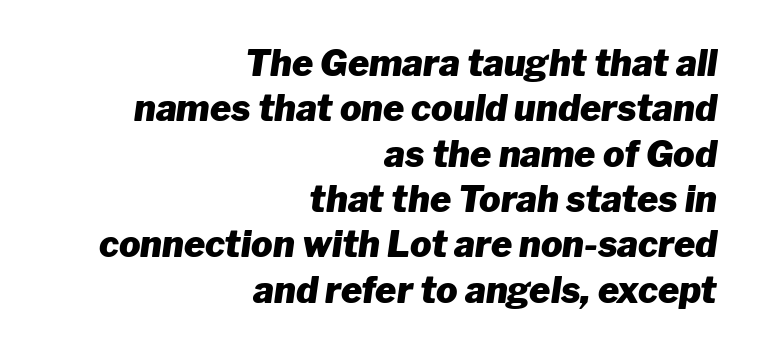
The image shows 36 px heavy type, italic (leaning right); set right-aligned, normal line spacing (1.26x), normal letter spacing, not underlined; low stroke contrast and a medium x-height.
